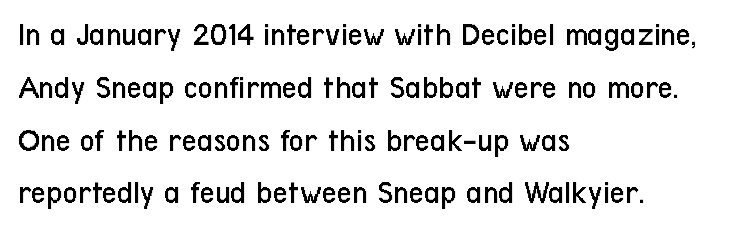
Q: Is the text bold? A: No.
Q: Is the text italic (slanted)? A: No, it is upright.
Q: Is the typeface a serif or a sans-serif typeface? A: Sans-serif.
Q: Is the text underlined? A: No.
Q: How is the paragraph aligned? A: Left-aligned.
Q: Is the spacing between letters normal or unusually wide? A: Normal.
Q: Is the spacing between lines tight, normal or loose? A: Normal.
Q: Width (condensed, normal, or wide)? A: Condensed.
Q: Stroke contrast? A: Low.
Q: x-height? A: Medium.
Q: Monospaced? A: No.
